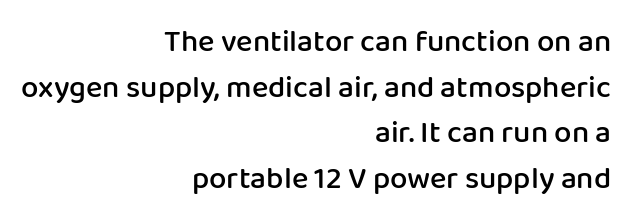
Q: Is the text bold? A: Semi-bold.
Q: Is the text italic (slanted)? A: No, it is upright.
Q: Is the typeface a serif or a sans-serif typeface? A: Sans-serif.
Q: Is the text underlined? A: No.
Q: How is the paragraph aligned? A: Right-aligned.
Q: Is the spacing between letters normal or unusually wide? A: Normal.
Q: Is the spacing between lines tight, normal or loose? A: Normal.
Q: Width (condensed, normal, or wide)? A: Normal.
Q: Stroke contrast? A: Low.
Q: x-height? A: Medium.
Q: Monospaced? A: No.
